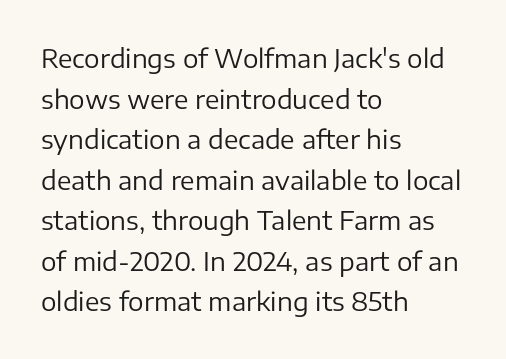
Q: Is the text bold? A: No.
Q: Is the text italic (slanted)? A: No, it is upright.
Q: Is the text underlined? A: No.
Q: How is the paragraph aligned? A: Left-aligned.
Q: Is the spacing between letters normal or unusually wide? A: Normal.
Q: Is the spacing between lines tight, normal or loose? A: Normal.
